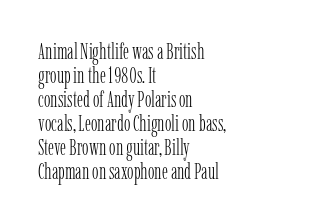
{"italic": "no", "bold": "no", "underline": "no", "align": "left", "line_spacing": "tight", "line_spacing_ratio": 1.09, "letter_spacing": "normal", "letter_spacing_em": 0.0, "glyph_px": 22}
